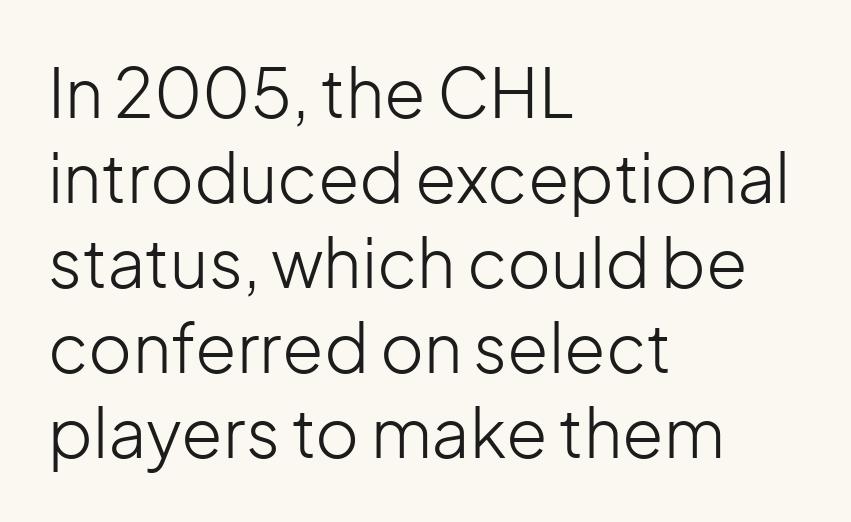
Q: Is the text bold? A: No.
Q: Is the text italic (slanted)? A: No, it is upright.
Q: Is the typeface a serif or a sans-serif typeface? A: Sans-serif.
Q: Is the text underlined? A: No.
Q: How is the paragraph aligned? A: Left-aligned.
Q: Is the spacing between letters normal or unusually wide? A: Normal.
Q: Is the spacing between lines tight, normal or loose? A: Normal.
Q: Width (condensed, normal, or wide)? A: Normal.
Q: Stroke contrast? A: Low.
Q: x-height? A: Medium.
Q: Monospaced? A: No.
